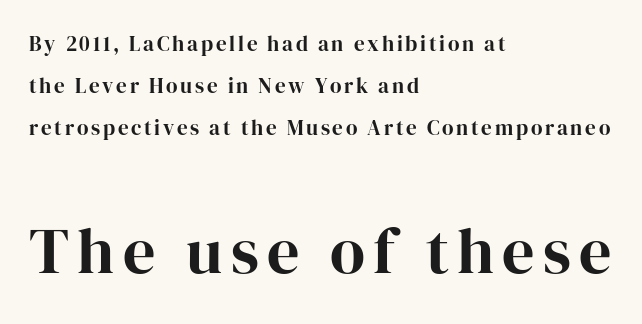
Q: Is the text bold? A: Yes.
Q: Is the text italic (slanted)? A: No, it is upright.
Q: Is the typeface a serif or a sans-serif typeface? A: Serif.
Q: Is the text underlined? A: No.
Q: How is the paragraph aligned? A: Left-aligned.
Q: Is the spacing between lines tight, normal or loose? A: Loose.
Q: Which block of text is set in a larger size, the first (top) or the second (bottom)? A: The second (bottom) one.
Q: Width (condensed, normal, or wide)? A: Normal.
Q: Stroke contrast? A: High.
Q: x-height? A: Medium.
Q: Monospaced? A: No.
